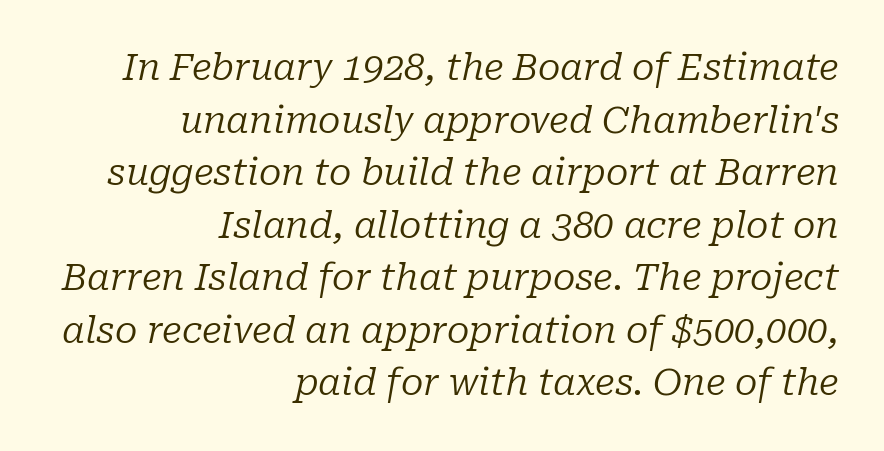
Q: Is the text bold? A: No.
Q: Is the text italic (slanted)? A: Yes, it leans right by about 10 degrees.
Q: Is the typeface a serif or a sans-serif typeface? A: Serif.
Q: Is the text underlined? A: No.
Q: How is the paragraph aligned? A: Right-aligned.
Q: Is the spacing between letters normal or unusually wide? A: Normal.
Q: Is the spacing between lines tight, normal or loose? A: Normal.
Q: Width (condensed, normal, or wide)? A: Normal.
Q: Stroke contrast? A: Low.
Q: x-height? A: Medium.
Q: Monospaced? A: No.
